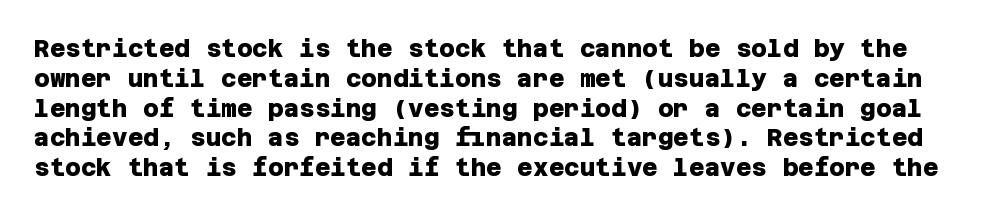
The image shows 24 px bold type; set line spacing 1.24x, normal letter spacing, not underlined.
